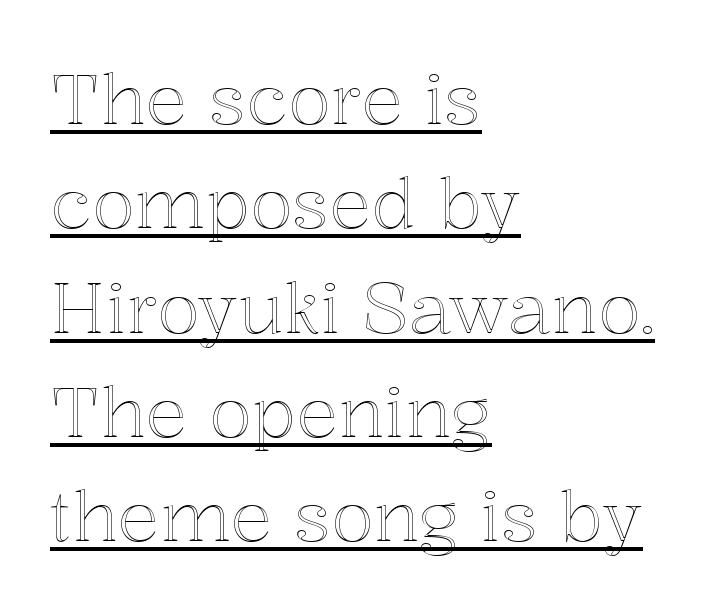
The image shows 70 px text type, upright; set left-aligned, normal line spacing (1.49x), normal letter spacing, underlined; a medium x-height.
